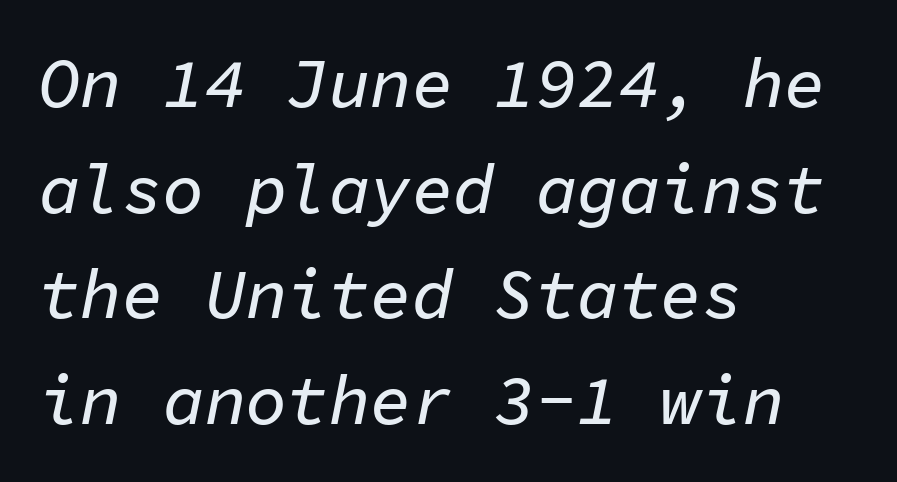
{"italic": "yes", "lean": "right", "slant_degrees": 11, "width": "normal", "stroke_contrast": "low", "x_height": "medium", "monospaced": "yes", "underline": "no", "align": "left", "line_spacing": "normal", "line_spacing_ratio": 1.53, "letter_spacing": "normal", "letter_spacing_em": 0.0, "glyph_px": 69}
